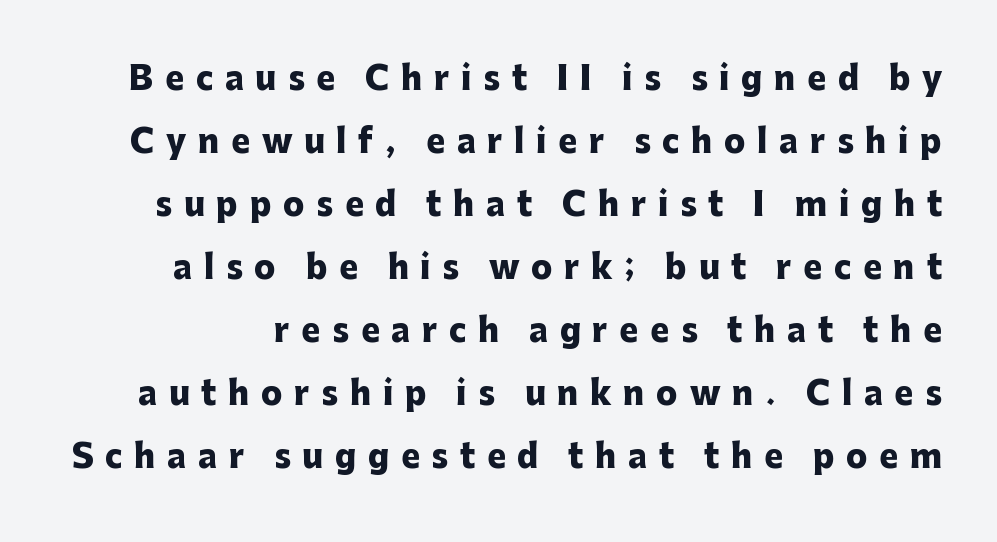
Q: Is the text bold? A: Yes.
Q: Is the text italic (slanted)? A: No, it is upright.
Q: Is the typeface a serif or a sans-serif typeface? A: Sans-serif.
Q: Is the text underlined? A: No.
Q: Is the spacing between letters normal or unusually wide? A: Unusually wide.
Q: Is the spacing between lines tight, normal or loose? A: Loose.
Q: Width (condensed, normal, or wide)? A: Normal.
Q: Stroke contrast? A: Low.
Q: x-height? A: Medium.
Q: Monospaced? A: No.
